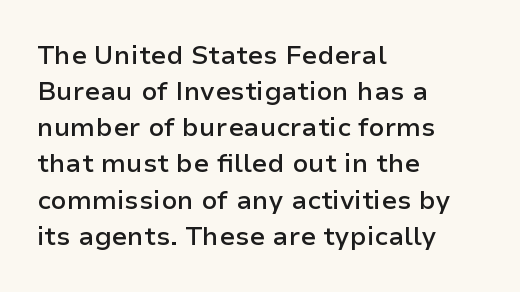
Designer's note — italics off, roman on. The sample has been set in demibold, a notch under bold. Anything drawn beneath the words? Only blank space. Does the copy run flush right? No — it runs flush left. The lines sit at an ordinary, default distance from one another.
